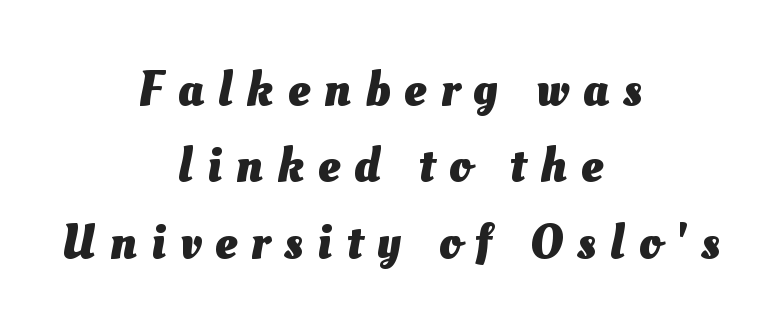
Q: Is the text bold? A: Yes.
Q: Is the text underlined? A: No.
Q: How is the paragraph aligned? A: Centered.
Q: Is the spacing between letters normal or unusually wide? A: Unusually wide.
Q: Is the spacing between lines tight, normal or loose? A: Normal.
Q: Width (condensed, normal, or wide)? A: Normal.
Q: Stroke contrast? A: Medium.
Q: x-height? A: Small.
Q: Monospaced? A: No.
